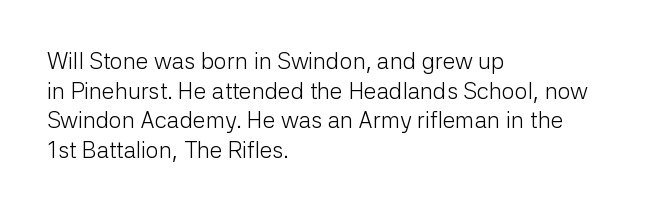
The lines sit at an ordinary, default distance from one another. The rag falls on the right side of this text block. The characters are drawn with everyday or finer stroke widths. Descender tails drop into unmarked territory.
